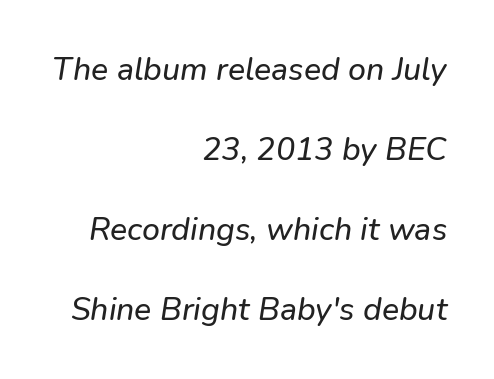
Does the copy run flush right? Yes — the right margin is perfectly even. Check the space under the baseline: it is left empty. Note the varied advance widths — an 'i' is clearly narrower than an 'm'. An italicized treatment has been applied to the whole sample. The rendering uses a large line-height, opening up the rows.
